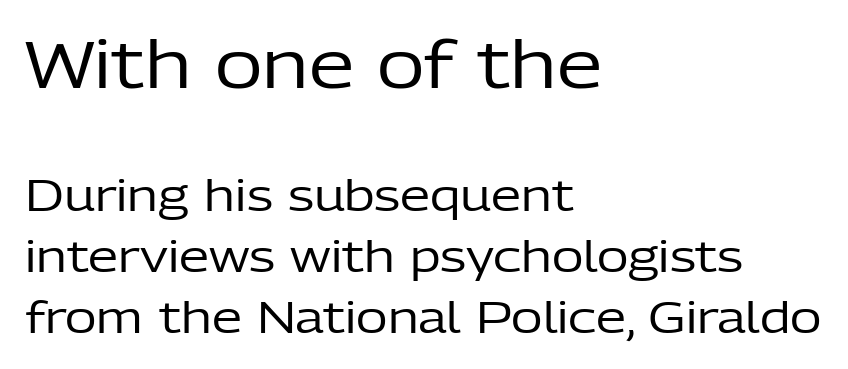
{"serif": "no", "italic": "no", "bold": "no", "weight": "regular", "width": "normal", "stroke_contrast": "low", "x_height": "medium", "monospaced": "no", "underline": "no", "align": "left", "line_spacing": "normal", "line_spacing_ratio": 1.42, "letter_spacing": "normal", "letter_spacing_em": 0.0, "larger_block": "first", "size_ratio": 1.51, "glyph_px": 65}
